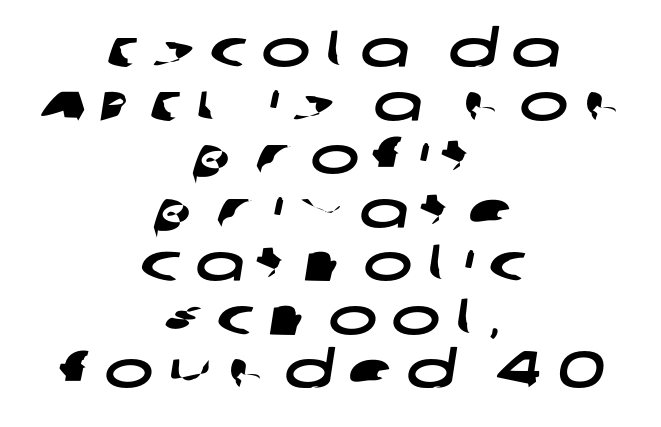
{"serif": "no", "width": "wide", "stroke_contrast": "low", "x_height": "large", "monospaced": "no", "underline": "no", "align": "center", "line_spacing": "tight", "line_spacing_ratio": 1.03, "letter_spacing": "wide", "letter_spacing_em": 0.28, "glyph_px": 52}
